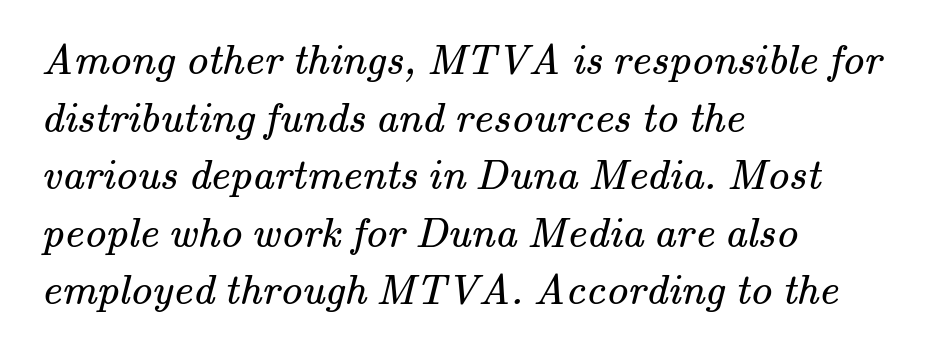
The letters carry serifs — small finishing strokes at the ends of their stems. Do the characters align in a grid? No, the font is proportional. Heft: none added — not bold. In terms of letterspacing, this is plain default setting.
